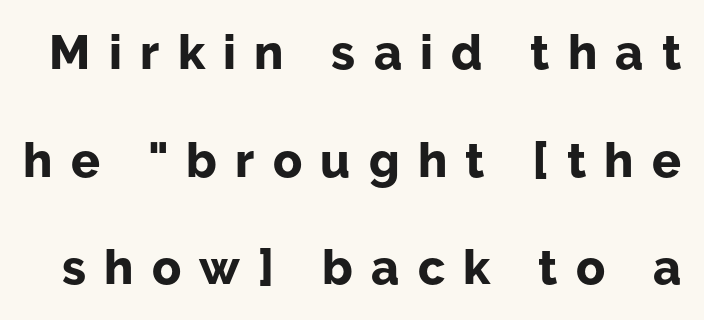
{"serif": "no", "italic": "no", "bold": "yes", "weight": "bold", "width": "normal", "stroke_contrast": "low", "x_height": "medium", "monospaced": "no", "underline": "no", "line_spacing": "loose", "line_spacing_ratio": 2.24, "letter_spacing": "wide", "letter_spacing_em": 0.38, "glyph_px": 48}
